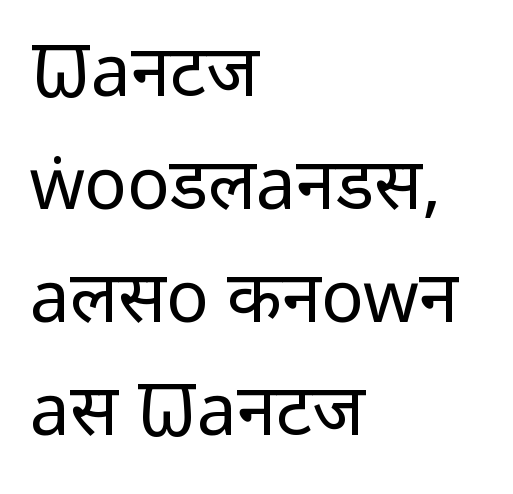
Notice how descenders clear the ascenders below comfortably — that's standard leading. The line texture is even and compact thanks to regular tracking. A bare baseline throughout the passage. The paragraph shown leans on its left margin. Stems and bowls with no extra thickness — not bold. Is this a fixed-width face? No — the glyphs have proportional, varying widths.
